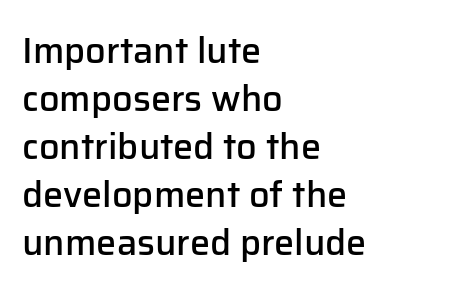
Q: Is the text bold? A: Semi-bold.
Q: Is the text italic (slanted)? A: No, it is upright.
Q: Is the typeface a serif or a sans-serif typeface? A: Sans-serif.
Q: Is the text underlined? A: No.
Q: How is the paragraph aligned? A: Left-aligned.
Q: Is the spacing between letters normal or unusually wide? A: Normal.
Q: Is the spacing between lines tight, normal or loose? A: Normal.
Q: Width (condensed, normal, or wide)? A: Normal.
Q: Stroke contrast? A: Low.
Q: x-height? A: Medium.
Q: Monospaced? A: No.
